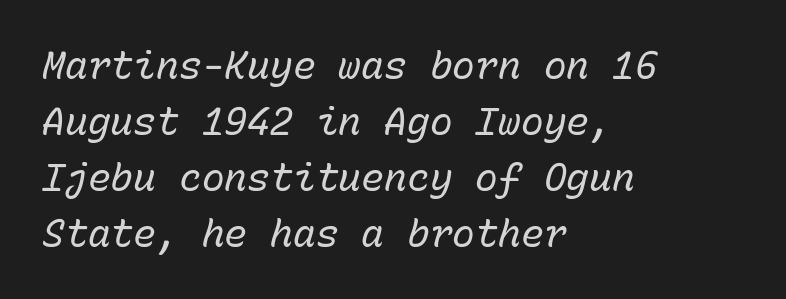
Q: Is the text bold? A: No.
Q: Is the text italic (slanted)? A: Yes, it leans right by about 15 degrees.
Q: Is the text underlined? A: No.
Q: How is the paragraph aligned? A: Left-aligned.
Q: Is the spacing between letters normal or unusually wide? A: Normal.
Q: Is the spacing between lines tight, normal or loose? A: Normal.
Q: Width (condensed, normal, or wide)? A: Normal.
Q: Stroke contrast? A: Low.
Q: x-height? A: Medium.
Q: Monospaced? A: Yes.
